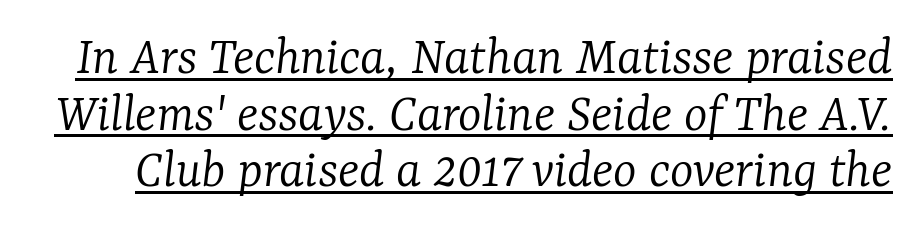
Q: Is the text bold? A: No.
Q: Is the text italic (slanted)? A: Yes, it leans right by about 7 degrees.
Q: Is the typeface a serif or a sans-serif typeface? A: Serif.
Q: Is the text underlined? A: Yes.
Q: Is the spacing between letters normal or unusually wide? A: Normal.
Q: Is the spacing between lines tight, normal or loose? A: Tight.
Q: Width (condensed, normal, or wide)? A: Normal.
Q: Stroke contrast? A: Low.
Q: x-height? A: Medium.
Q: Monospaced? A: No.
